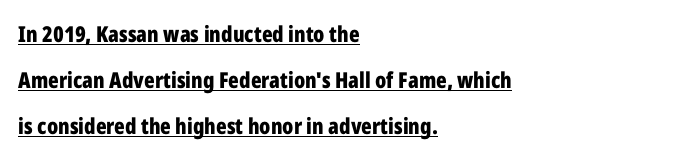
{"italic": "no", "bold": "yes", "underline": "yes", "align": "left", "line_spacing": "loose", "line_spacing_ratio": 2.1, "letter_spacing": "normal", "letter_spacing_em": 0.0, "glyph_px": 22}
